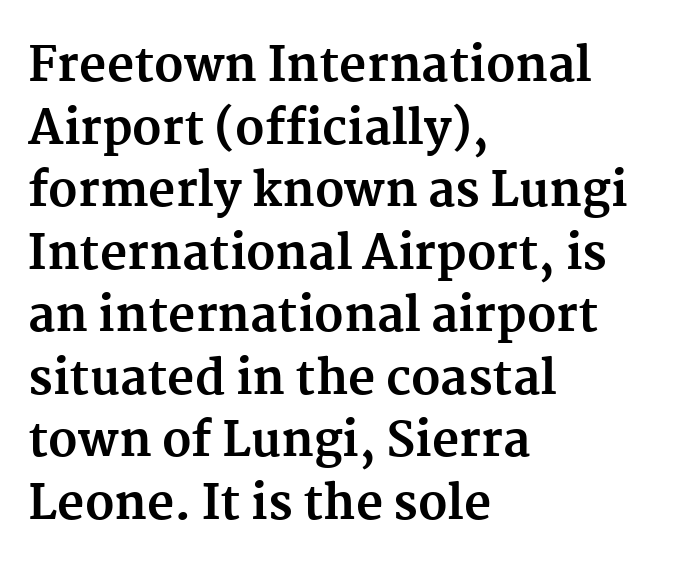
The image shows 47 px bold serif type, upright; set left-aligned, normal line spacing (1.33x), normal letter spacing, not underlined; medium stroke contrast and a medium x-height.
